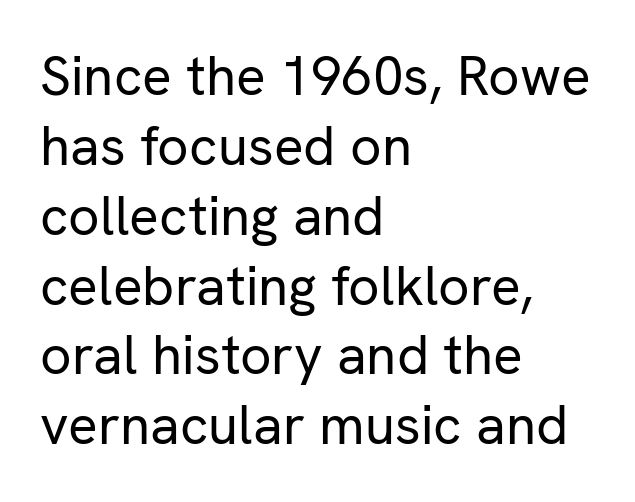
Q: Is the text bold? A: No.
Q: Is the text italic (slanted)? A: No, it is upright.
Q: Is the typeface a serif or a sans-serif typeface? A: Sans-serif.
Q: Is the text underlined? A: No.
Q: How is the paragraph aligned? A: Left-aligned.
Q: Is the spacing between letters normal or unusually wide? A: Normal.
Q: Is the spacing between lines tight, normal or loose? A: Normal.
Q: Width (condensed, normal, or wide)? A: Normal.
Q: Stroke contrast? A: Low.
Q: x-height? A: Medium.
Q: Monospaced? A: No.
